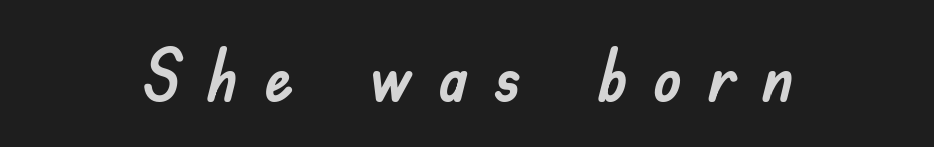
The horizontal fit of the characters is loose and conspicuously gappy. Layout note: lines centered. Looks like regular typesetting: each glyph gets only the width it needs. The passage shown is typeset with a sans-serif family.
